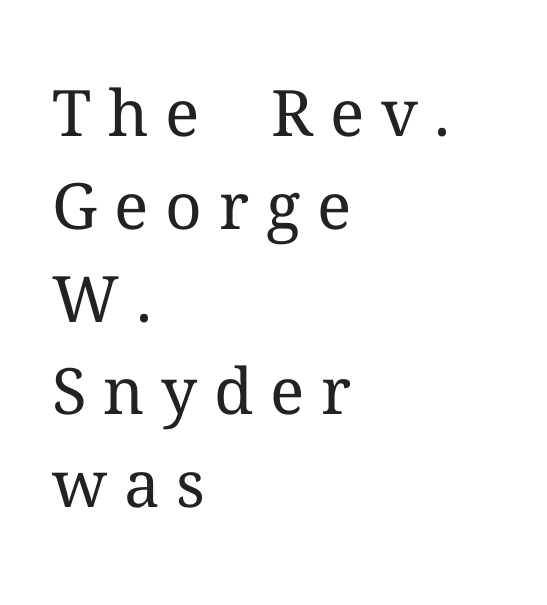
A serif font was chosen for this passage. Here the designer chose a conventional face with non-uniform glyph widths. The rendering uses a moderate line-height, typical for paragraphs. The typeface has the unassuming heft of standard copy or less. Any mark beneath the type? The region is blank. Rendered with straight, roman letterforms.
